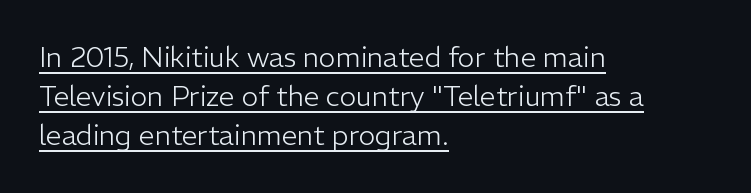
Q: Is the text bold? A: No.
Q: Is the text italic (slanted)? A: No, it is upright.
Q: Is the typeface a serif or a sans-serif typeface? A: Sans-serif.
Q: Is the text underlined? A: Yes.
Q: How is the paragraph aligned? A: Left-aligned.
Q: Is the spacing between letters normal or unusually wide? A: Normal.
Q: Is the spacing between lines tight, normal or loose? A: Normal.
Q: Width (condensed, normal, or wide)? A: Normal.
Q: Stroke contrast? A: Low.
Q: x-height? A: Medium.
Q: Monospaced? A: No.
